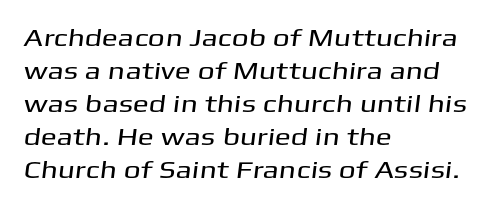
Q: Is the text underlined? A: No.
Q: How is the paragraph aligned? A: Left-aligned.
Q: Is the spacing between letters normal or unusually wide? A: Normal.
Q: Is the spacing between lines tight, normal or loose? A: Normal.
